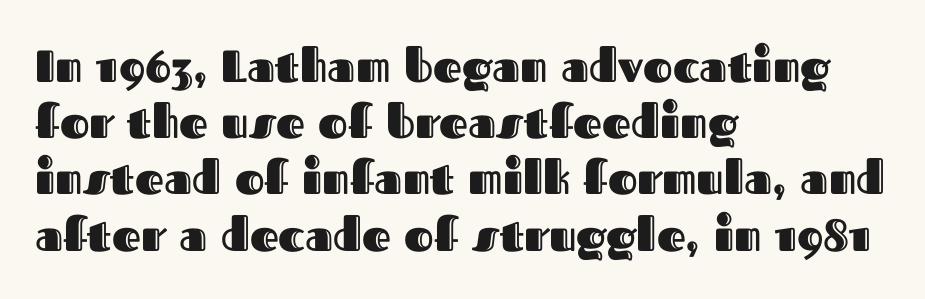
{"italic": "no", "width": "normal", "x_height": "medium", "monospaced": "no", "underline": "no", "align": "left", "line_spacing": "normal", "line_spacing_ratio": 1.25, "letter_spacing": "normal", "letter_spacing_em": 0.0, "glyph_px": 45}
